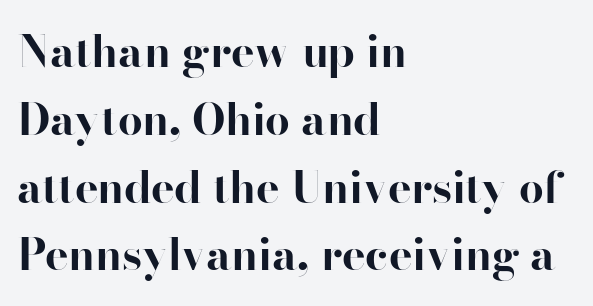
{"serif": "yes", "italic": "no", "bold": "yes", "weight": "bold", "width": "normal", "stroke_contrast": "high", "x_height": "small", "monospaced": "no", "underline": "no", "align": "left", "line_spacing": "normal", "line_spacing_ratio": 1.54, "letter_spacing": "normal", "letter_spacing_em": 0.0, "glyph_px": 44}
